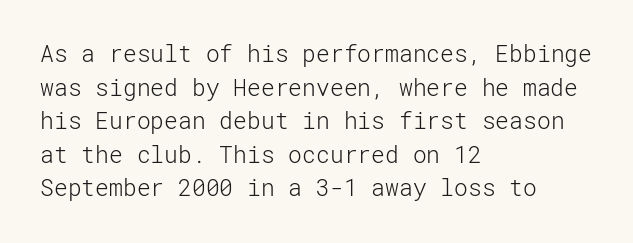
What stands out about the letter spacing? Nothing — it is the standard amount. Type without underlining. You can tell it's not italic because the verticals are truly vertical. Is there much room between lines? A standard amount, neither cramped nor airy.
